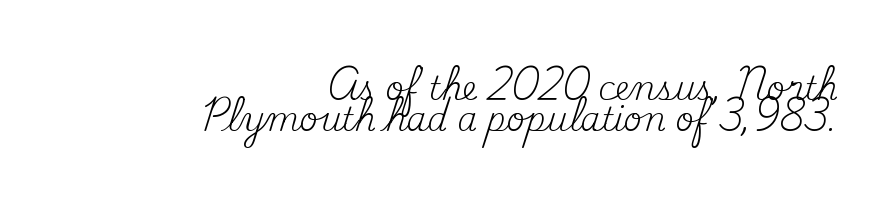
Q: Is the text bold? A: No.
Q: Is the text italic (slanted)? A: Yes.
Q: Is the typeface a serif or a sans-serif typeface? A: Serif.
Q: Is the text underlined? A: No.
Q: How is the paragraph aligned? A: Right-aligned.
Q: Is the spacing between letters normal or unusually wide? A: Normal.
Q: Is the spacing between lines tight, normal or loose? A: Tight.
Q: Width (condensed, normal, or wide)? A: Normal.
Q: Stroke contrast? A: Medium.
Q: x-height? A: Small.
Q: Monospaced? A: No.
